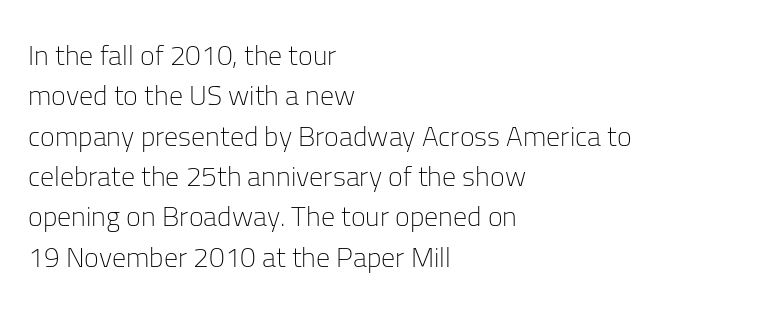
Q: Is the text bold? A: No.
Q: Is the text italic (slanted)? A: No, it is upright.
Q: Is the typeface a serif or a sans-serif typeface? A: Sans-serif.
Q: Is the text underlined? A: No.
Q: How is the paragraph aligned? A: Left-aligned.
Q: Is the spacing between letters normal or unusually wide? A: Normal.
Q: Is the spacing between lines tight, normal or loose? A: Normal.
Q: Width (condensed, normal, or wide)? A: Normal.
Q: Stroke contrast? A: Low.
Q: x-height? A: Medium.
Q: Monospaced? A: No.
